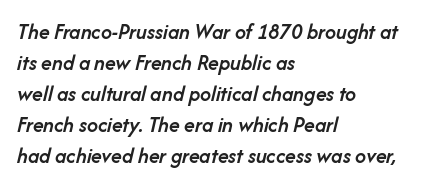
{"italic": "yes", "lean": "right", "slant_degrees": 14, "bold": "semi", "underline": "no", "align": "left", "line_spacing": "normal", "line_spacing_ratio": 1.41, "letter_spacing": "normal", "letter_spacing_em": 0.0, "glyph_px": 22}
